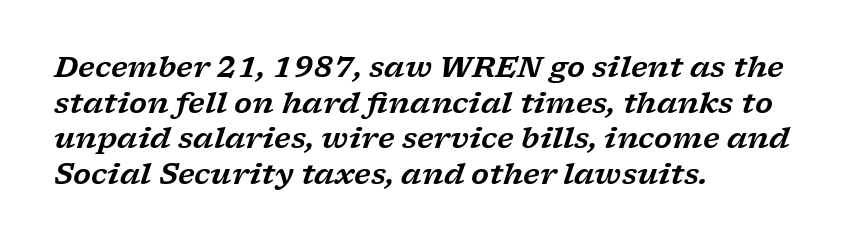
No extra tracking has been applied to these lines. Rule under the text: the space is simply empty. This sample has the flowing, uneven cadence of proportional lettering. The rendering shows small feet on the letterforms — a serif design. Italic: yes, the glyphs are oblique. Typeset ragged right — the left edge is the straight one.
